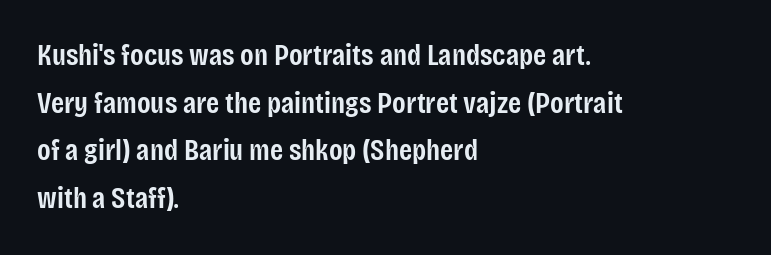
Honestly, there is no underline to notice here at all. Looks like regular typesetting: each glyph gets only the width it needs. The specimen reads as upright at a glance. Summary of weight: moderately heavy, a semibold.
